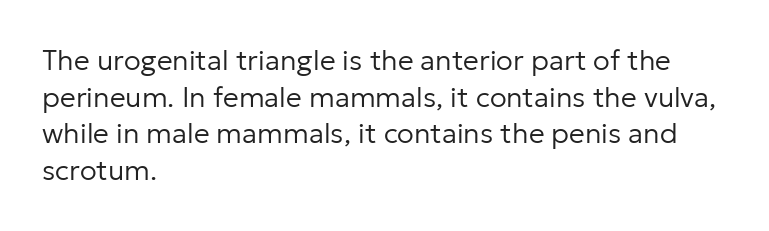
{"serif": "no", "italic": "no", "bold": "no", "weight": "regular", "width": "normal", "stroke_contrast": "low", "x_height": "medium", "monospaced": "no", "underline": "no", "align": "left", "line_spacing": "normal", "line_spacing_ratio": 1.31, "letter_spacing": "normal", "letter_spacing_em": 0.0, "glyph_px": 28}
